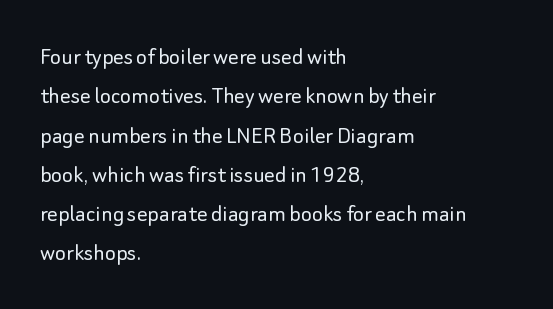
The image shows 26 px text type, upright; set left-aligned, normal line spacing (1.51x), normal letter spacing, not underlined.
